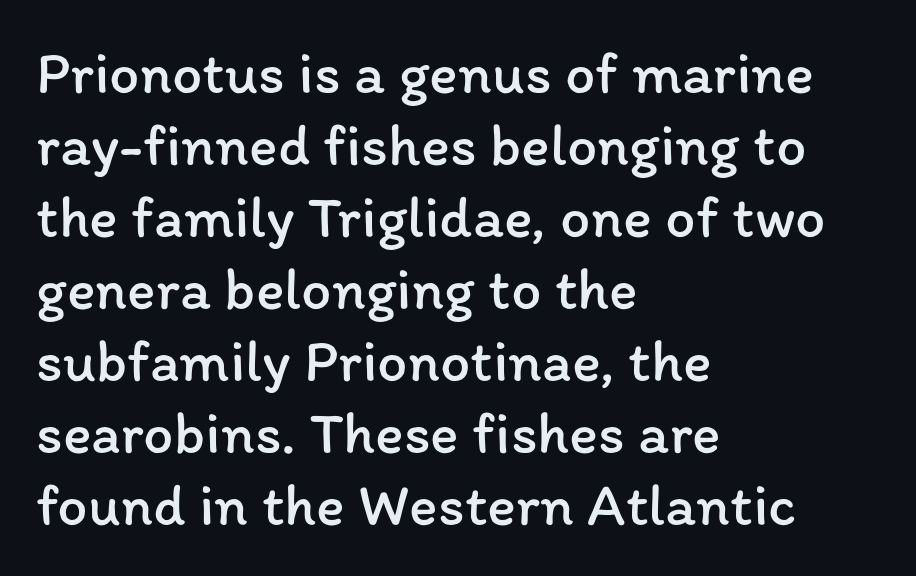
{"italic": "no", "bold": "no", "weight": "regular", "width": "normal", "stroke_contrast": "low", "x_height": "medium", "monospaced": "no", "underline": "no", "align": "left", "line_spacing_ratio": 1.2, "letter_spacing": "normal", "letter_spacing_em": 0.0, "glyph_px": 60}
